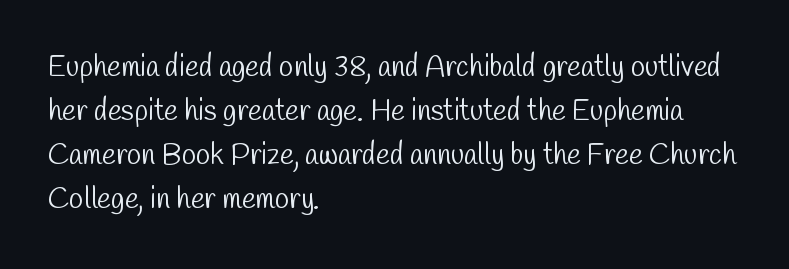
The space beneath each line is pristine and unruled. To sum up the face: it is a sans, with no serifs. Note the varied advance widths — an 'i' is clearly narrower than an 'm'. No letter is thick-stroked: the sample isn't bold. Reading down the block, your eye returns to a fixed left position each line. Compared with typical paragraphs, the rows here are spaced about the same.
